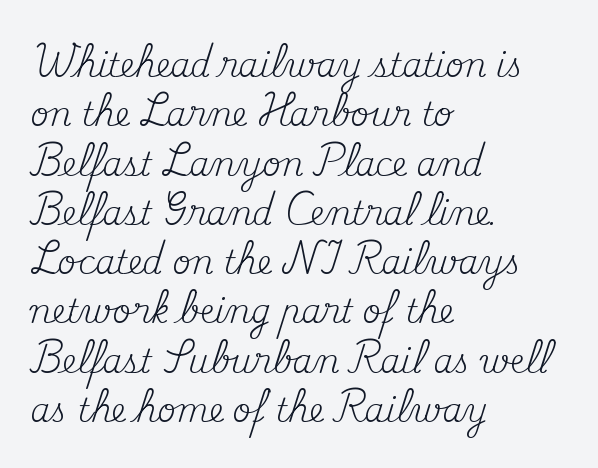
Descender tails drop into unmarked territory. These lines sit exactly where default settings would place them. The paragraph shown leans on its left margin. The passage shown is typeset with a serif family.
